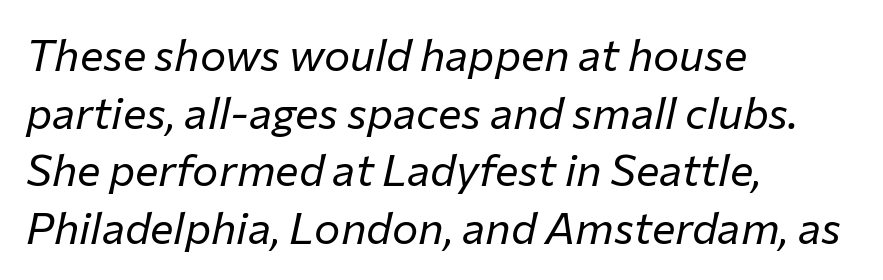
Q: Is the text bold? A: No.
Q: Is the text italic (slanted)? A: Yes, it leans right by about 12 degrees.
Q: Is the text underlined? A: No.
Q: How is the paragraph aligned? A: Left-aligned.
Q: Is the spacing between letters normal or unusually wide? A: Normal.
Q: Is the spacing between lines tight, normal or loose? A: Normal.
Q: Width (condensed, normal, or wide)? A: Normal.
Q: Stroke contrast? A: Low.
Q: x-height? A: Medium.
Q: Monospaced? A: No.
